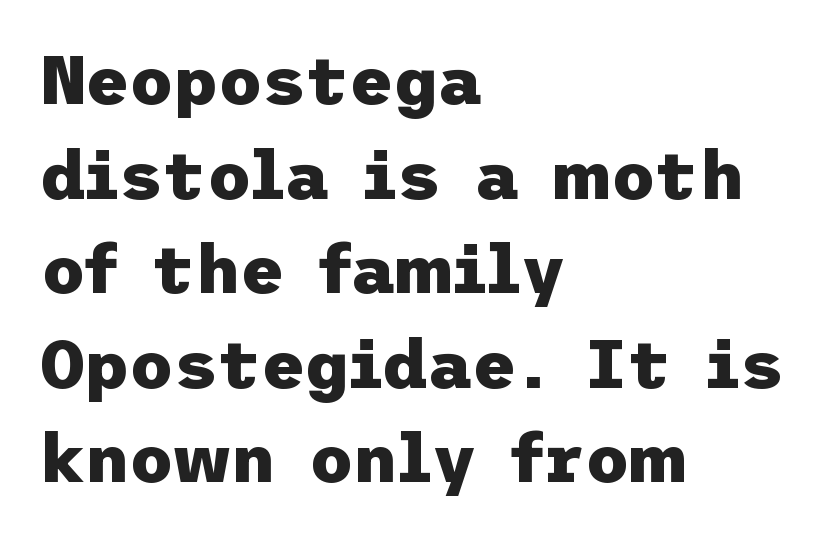
Q: Is the text bold? A: Yes.
Q: Is the text italic (slanted)? A: No, it is upright.
Q: Is the typeface a serif or a sans-serif typeface? A: Sans-serif.
Q: Is the text underlined? A: No.
Q: How is the paragraph aligned? A: Left-aligned.
Q: Is the spacing between letters normal or unusually wide? A: Normal.
Q: Is the spacing between lines tight, normal or loose? A: Normal.
Q: Width (condensed, normal, or wide)? A: Normal.
Q: Stroke contrast? A: Low.
Q: x-height? A: Medium.
